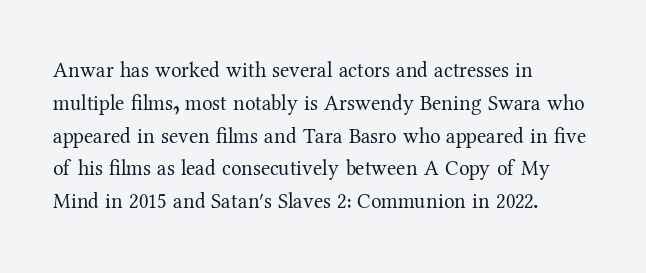
Q: Is the text bold? A: No.
Q: Is the text italic (slanted)? A: No, it is upright.
Q: Is the text underlined? A: No.
Q: How is the paragraph aligned? A: Left-aligned.
Q: Is the spacing between letters normal or unusually wide? A: Normal.
Q: Is the spacing between lines tight, normal or loose? A: Normal.
